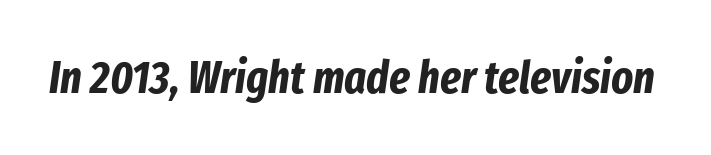
Q: Is the text bold? A: Yes.
Q: Is the text italic (slanted)? A: Yes, it leans right by about 8 degrees.
Q: Is the text underlined? A: No.
Q: Is the spacing between letters normal or unusually wide? A: Normal.
Q: Width (condensed, normal, or wide)? A: Condensed.
Q: Stroke contrast? A: Low.
Q: x-height? A: Medium.
Q: Monospaced? A: No.
